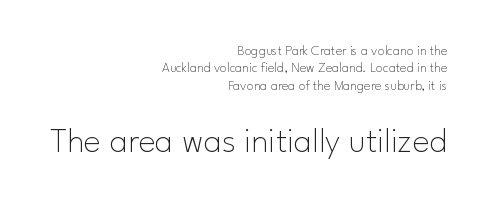
{"serif": "no", "italic": "no", "bold": "no", "weight": "thin", "width": "normal", "stroke_contrast": "low", "x_height": "small", "monospaced": "no", "underline": "no", "align": "right", "line_spacing": "normal", "line_spacing_ratio": 1.25, "letter_spacing": "normal", "letter_spacing_em": 0.0, "larger_block": "second", "size_ratio": 2.57, "glyph_px": 36}
